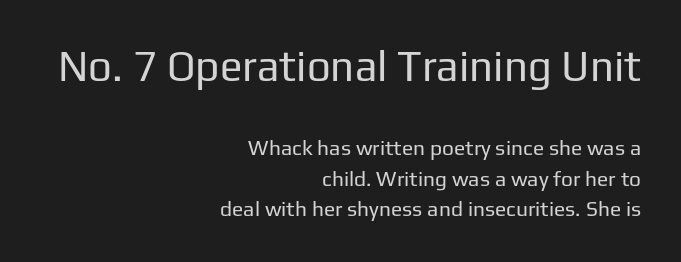
The image shows 42 px regular-weight sans-serif type, upright; set right-aligned, normal line spacing (1.46x), normal letter spacing, not underlined; the first (top) block is 2.0x larger; low stroke contrast and a medium x-height.
